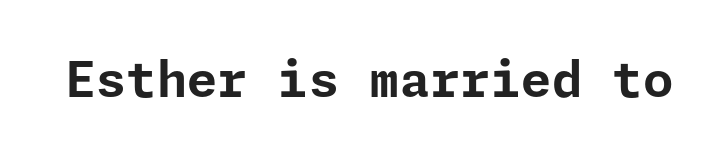
{"serif": "no", "italic": "no", "bold": "yes", "weight": "bold", "width": "normal", "stroke_contrast": "low", "x_height": "medium", "underline": "no", "letter_spacing": "normal", "letter_spacing_em": 0.0, "glyph_px": 49}
